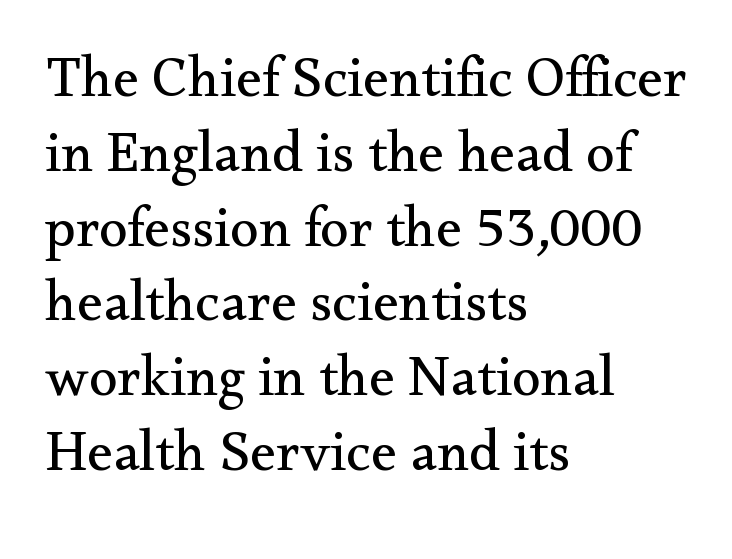
{"serif": "yes", "italic": "no", "bold": "no", "weight": "regular", "width": "normal", "stroke_contrast": "medium", "x_height": "small", "monospaced": "no", "underline": "no", "align": "left", "line_spacing": "normal", "line_spacing_ratio": 1.29, "letter_spacing": "normal", "letter_spacing_em": 0.0, "glyph_px": 58}
